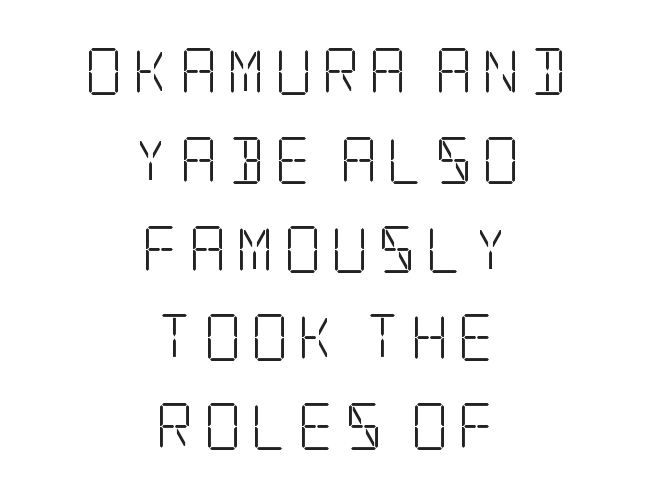
The image shows 47 px light, condensed serif type, upright; set centered, line spacing 1.89x, not underlined; low stroke contrast and a large x-height.
